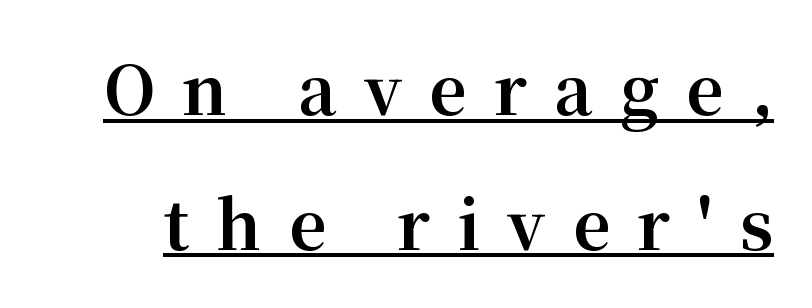
{"serif": "yes", "italic": "no", "bold": "yes", "weight": "bold", "width": "normal", "stroke_contrast": "medium", "x_height": "medium", "monospaced": "no", "underline": "yes", "line_spacing": "loose", "line_spacing_ratio": 2.04, "letter_spacing": "wide", "letter_spacing_em": 0.41, "glyph_px": 66}
